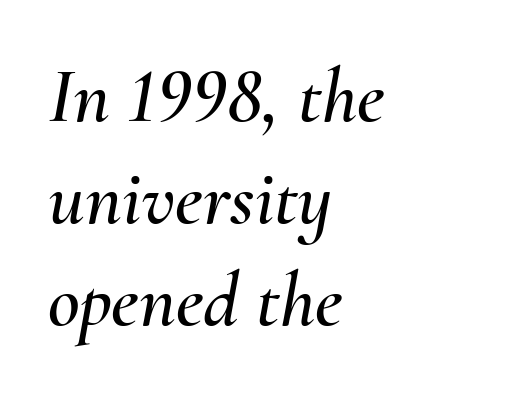
{"italic": "yes", "lean": "right", "slant_degrees": 10, "width": "normal", "stroke_contrast": "medium", "x_height": "small", "monospaced": "no", "underline": "no", "align": "left", "line_spacing": "normal", "line_spacing_ratio": 1.31, "letter_spacing": "normal", "letter_spacing_em": 0.0, "glyph_px": 78}
